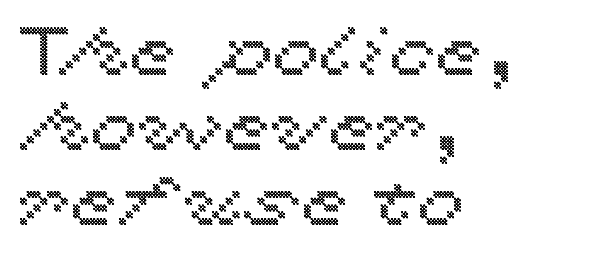
{"width": "wide", "x_height": "medium", "monospaced": "no", "underline": "no", "align": "left", "line_spacing": "tight", "line_spacing_ratio": 1.1, "letter_spacing": "normal", "letter_spacing_em": 0.0, "glyph_px": 68}
